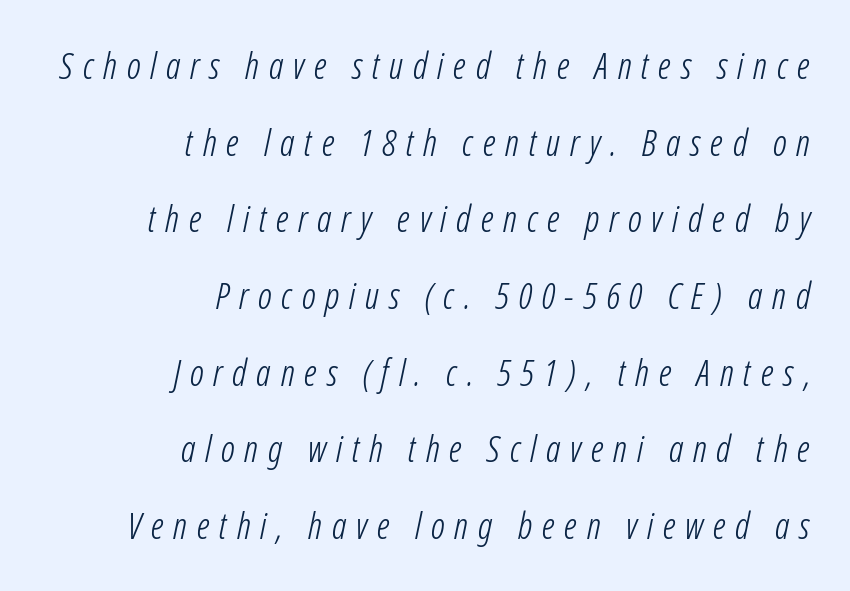
Successive baselines arrive slowly, with a big drop between each. Tracking here is generous; glyphs stand well apart from one another. The typeface has the unassuming heft of standard copy or less. The foot of each line stays bare and open. You could not count columns in this text — the font is proportionally spaced. Does the lettering tilt? It does — this is italic.
